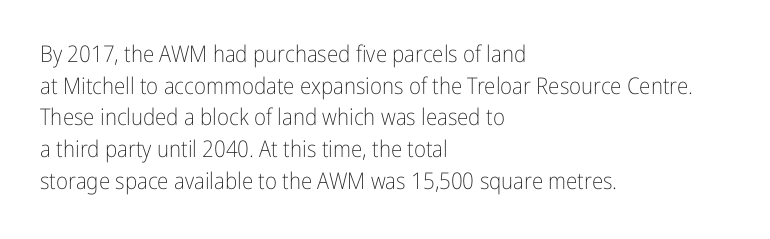
{"italic": "no", "bold": "no", "underline": "no", "align": "left", "line_spacing": "normal", "line_spacing_ratio": 1.38, "letter_spacing": "normal", "letter_spacing_em": 0.0, "glyph_px": 23}
